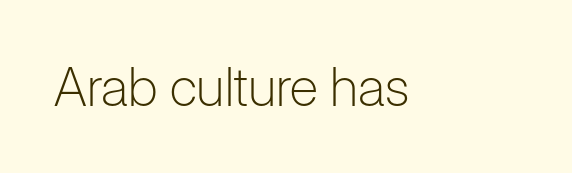
Q: Is the text bold? A: No.
Q: Is the text italic (slanted)? A: No, it is upright.
Q: Is the typeface a serif or a sans-serif typeface? A: Sans-serif.
Q: Is the text underlined? A: No.
Q: Is the spacing between letters normal or unusually wide? A: Normal.
Q: Width (condensed, normal, or wide)? A: Normal.
Q: Stroke contrast? A: Low.
Q: x-height? A: Medium.
Q: Monospaced? A: No.
